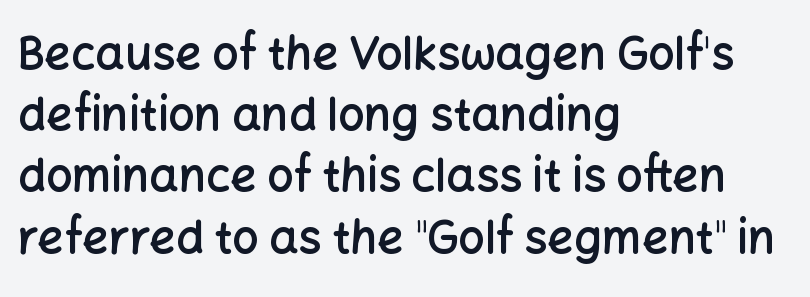
The image shows 46 px semibold sans-serif type, upright; set left-aligned, normal line spacing (1.33x), normal letter spacing, not underlined; low stroke contrast and a medium x-height.
